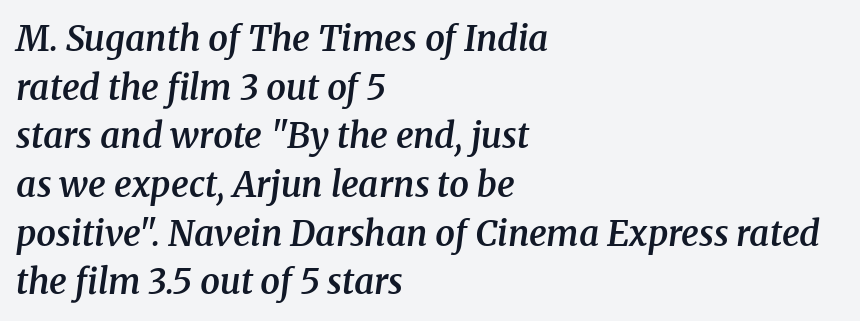
Q: Is the text bold? A: Semi-bold.
Q: Is the text italic (slanted)? A: Yes, it leans right by about 8 degrees.
Q: Is the typeface a serif or a sans-serif typeface? A: Serif.
Q: Is the text underlined? A: No.
Q: How is the paragraph aligned? A: Left-aligned.
Q: Is the spacing between letters normal or unusually wide? A: Normal.
Q: Is the spacing between lines tight, normal or loose? A: Normal.
Q: Width (condensed, normal, or wide)? A: Normal.
Q: Stroke contrast? A: Medium.
Q: x-height? A: Medium.
Q: Monospaced? A: No.
